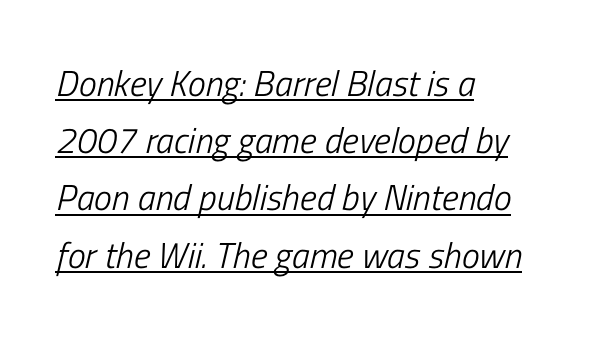
{"italic": "yes", "lean": "right", "slant_degrees": 13, "bold": "no", "weight": "light", "width": "condensed", "stroke_contrast": "low", "x_height": "medium", "monospaced": "no", "underline": "yes", "align": "left", "line_spacing": "normal", "line_spacing_ratio": 1.59, "letter_spacing": "normal", "letter_spacing_em": 0.0, "glyph_px": 36}
